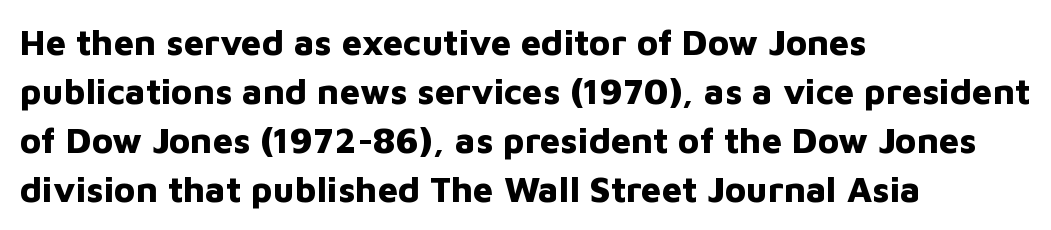
{"serif": "no", "italic": "no", "bold": "yes", "weight": "bold", "width": "normal", "stroke_contrast": "low", "x_height": "medium", "monospaced": "no", "underline": "no", "align": "left", "line_spacing": "normal", "line_spacing_ratio": 1.36, "letter_spacing": "normal", "letter_spacing_em": 0.0, "glyph_px": 36}
